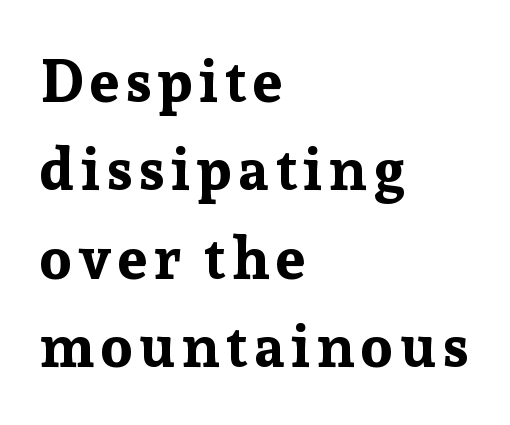
These lines are composed in type with serifs. This block has exactly the height ordinary leading produces. The axis of the letterforms is exactly vertical. Clear beneath every line of the passage. Line starts are locked; line ends wander. The letters advance in unequal steps, a hallmark of proportional type.
